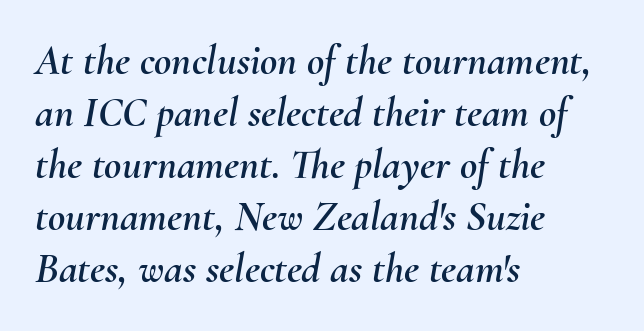
{"italic": "yes", "lean": "right", "slant_degrees": 10, "width": "normal", "stroke_contrast": "medium", "x_height": "small", "monospaced": "no", "underline": "no", "align": "left", "line_spacing_ratio": 1.24, "letter_spacing": "normal", "letter_spacing_em": 0.0, "glyph_px": 42}
